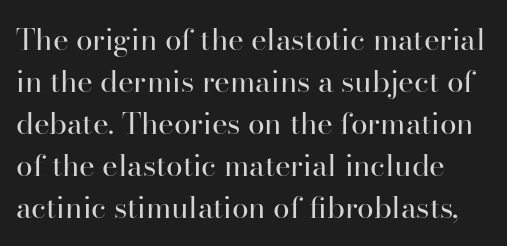
The image shows 30 px regular-weight serif type, upright; set normal line spacing (1.4x), normal letter spacing, not underlined; high stroke contrast and a small x-height.
